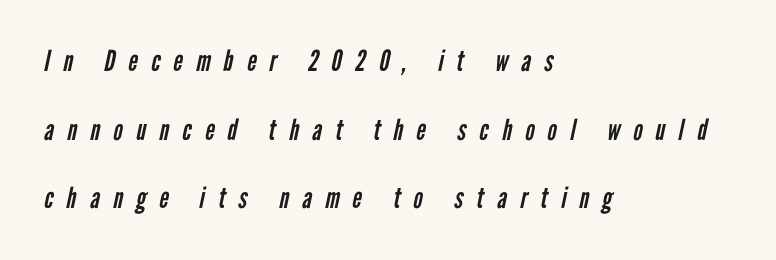
The typeface has the unassuming heft of standard copy or less. Alignment: flush left. The face used here is rendered with a markedly widened letterfit. Is this a fixed-width face? No — the glyphs have proportional, varying widths. How would I describe the line gaps? Wide and relaxed. Just letters on the line, the space beneath them empty.
